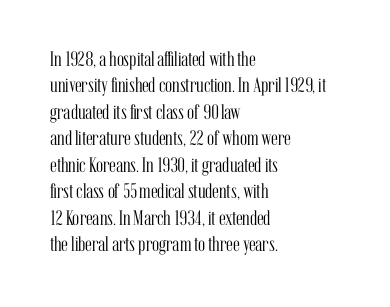
The image shows 21 px text type, upright; set left-aligned, normal line spacing (1.26x), normal letter spacing, not underlined.
